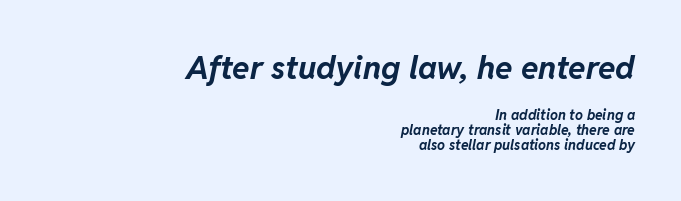
Q: Is the text bold? A: Yes.
Q: Is the text italic (slanted)? A: Yes, it leans right by about 11 degrees.
Q: Is the text underlined? A: No.
Q: How is the paragraph aligned? A: Right-aligned.
Q: Is the spacing between letters normal or unusually wide? A: Normal.
Q: Is the spacing between lines tight, normal or loose? A: Tight.
Q: Which block of text is set in a larger size, the first (top) or the second (bottom)? A: The first (top) one.
Q: Width (condensed, normal, or wide)? A: Normal.
Q: Stroke contrast? A: Low.
Q: x-height? A: Medium.
Q: Monospaced? A: No.
